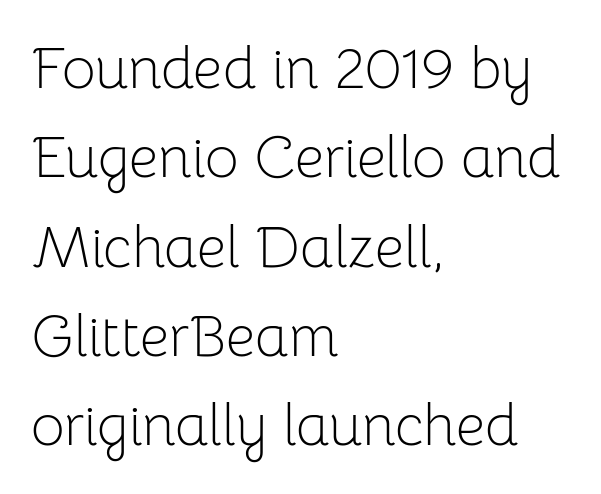
Q: Is the text bold? A: No.
Q: Is the text italic (slanted)? A: No, it is upright.
Q: Is the typeface a serif or a sans-serif typeface? A: Sans-serif.
Q: Is the text underlined? A: No.
Q: How is the paragraph aligned? A: Left-aligned.
Q: Is the spacing between letters normal or unusually wide? A: Normal.
Q: Is the spacing between lines tight, normal or loose? A: Normal.
Q: Width (condensed, normal, or wide)? A: Normal.
Q: Stroke contrast? A: Low.
Q: x-height? A: Medium.
Q: Monospaced? A: No.
